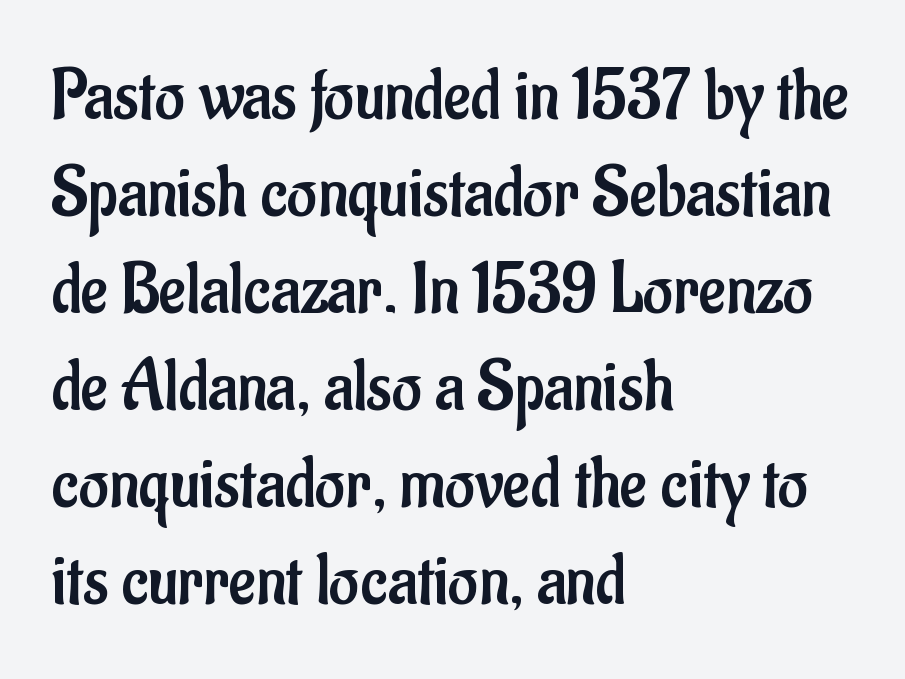
Q: Is the text bold? A: No.
Q: Is the text italic (slanted)? A: No, it is upright.
Q: Is the typeface a serif or a sans-serif typeface? A: Sans-serif.
Q: Is the text underlined? A: No.
Q: How is the paragraph aligned? A: Left-aligned.
Q: Is the spacing between letters normal or unusually wide? A: Normal.
Q: Is the spacing between lines tight, normal or loose? A: Normal.
Q: Width (condensed, normal, or wide)? A: Condensed.
Q: Stroke contrast? A: Low.
Q: x-height? A: Small.
Q: Monospaced? A: No.
